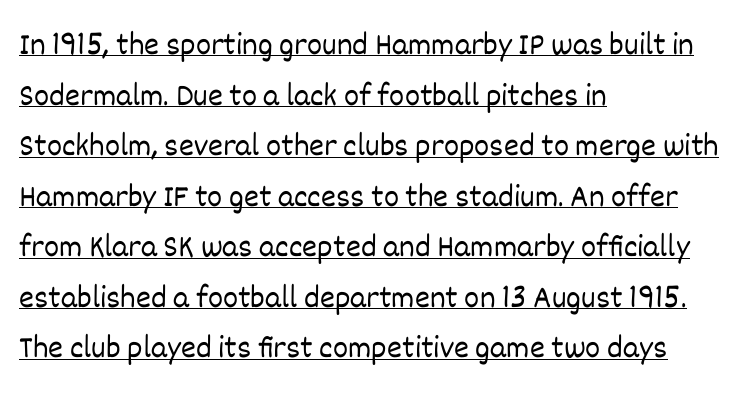
The image shows 32 px light type, upright; set left-aligned, normal line spacing (1.58x), normal letter spacing, underlined; low stroke contrast and a large x-height.
